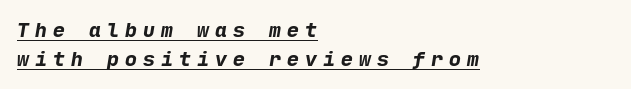
Q: Is the text bold? A: Yes.
Q: Is the text underlined? A: Yes.
Q: How is the paragraph aligned? A: Left-aligned.
Q: Is the spacing between letters normal or unusually wide? A: Unusually wide.
Q: Is the spacing between lines tight, normal or loose? A: Normal.
